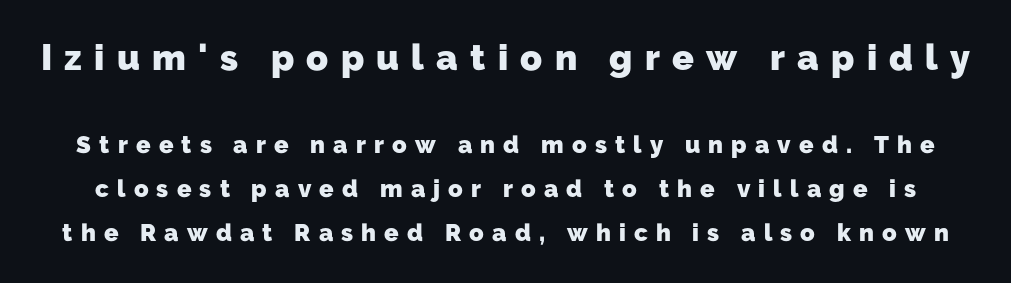
Honestly, the letter spacing is so wide it's the main thing you notice. These lines carry a lot of weight — the face is fully bold. Is this a fixed-width face? No — the glyphs have proportional, varying widths. Any mark beneath the type? The region is blank.
